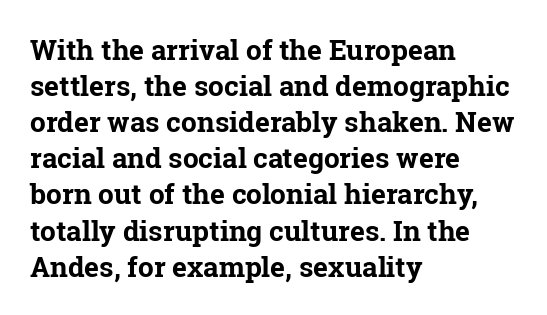
The image shows 28 px bold serif type, upright; set left-aligned, normal line spacing (1.29x), normal letter spacing, not underlined; low stroke contrast and a medium x-height.
